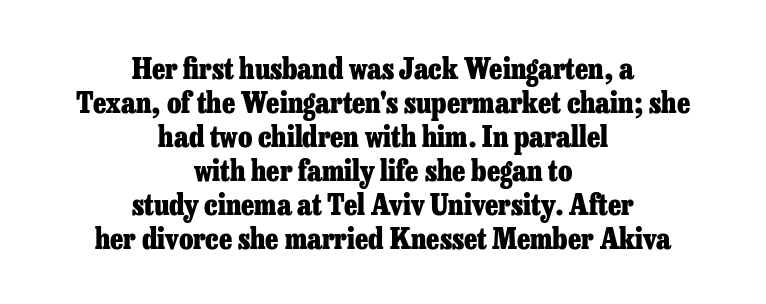
Pretty heavy lettering here — definitely bold. Every character sits straight up, as roman type does. Line starts and ends both wander, symmetrically. The letters advance in unequal steps, a hallmark of proportional type.
